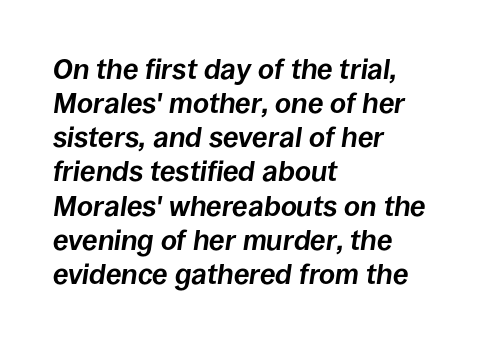
The image shows 28 px bold type, italic (leaning right); set left-aligned, line spacing 1.22x, normal letter spacing, not underlined; low stroke contrast and a large x-height.
